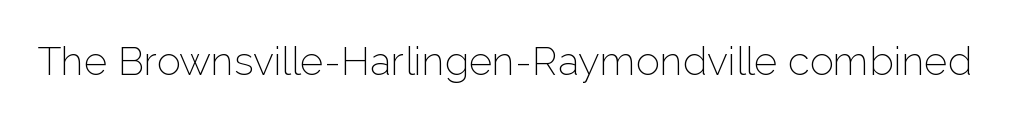
{"serif": "no", "italic": "no", "bold": "no", "weight": "thin", "width": "normal", "stroke_contrast": "low", "x_height": "medium", "monospaced": "no", "underline": "no", "letter_spacing": "normal", "letter_spacing_em": 0.0, "glyph_px": 40}
